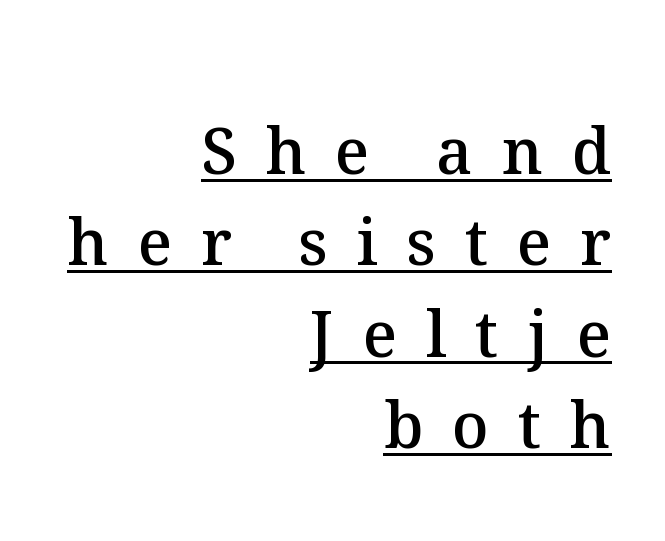
The image shows 63 px semibold type, upright; set right-aligned, normal line spacing (1.45x), unusually wide letter spacing (+0.46 em), underlined; medium stroke contrast and a medium x-height.
